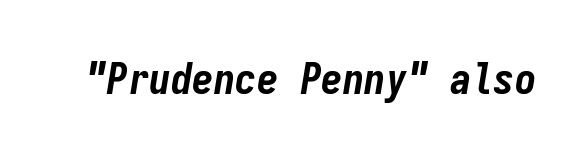
The image shows 43 px bold, condensed type, italic (leaning right), monospaced; set normal letter spacing, not underlined; low stroke contrast and a medium x-height.
